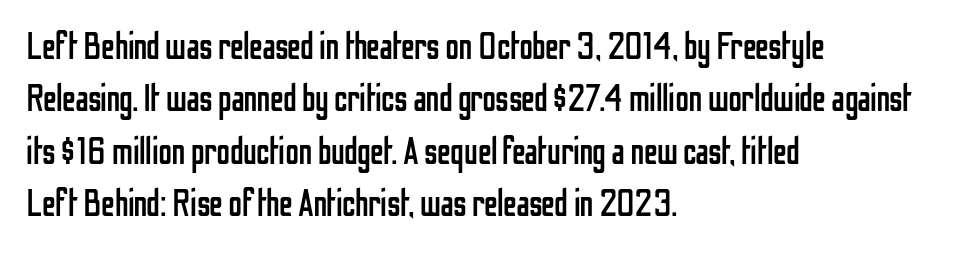
{"serif": "no", "italic": "no", "bold": "no", "weight": "regular", "width": "condensed", "stroke_contrast": "low", "x_height": "medium", "monospaced": "no", "underline": "no", "align": "left", "line_spacing": "normal", "line_spacing_ratio": 1.38, "letter_spacing": "normal", "letter_spacing_em": 0.0, "glyph_px": 38}
